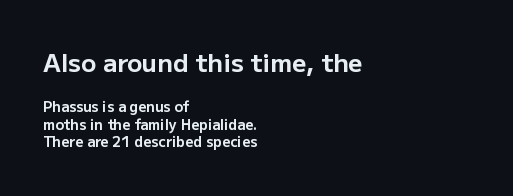
{"italic": "no", "bold": "yes", "underline": "no", "align": "left", "line_spacing": "normal", "line_spacing_ratio": 1.27, "letter_spacing": "normal", "letter_spacing_em": 0.0, "larger_block": "first", "size_ratio": 1.79, "glyph_px": 25}
